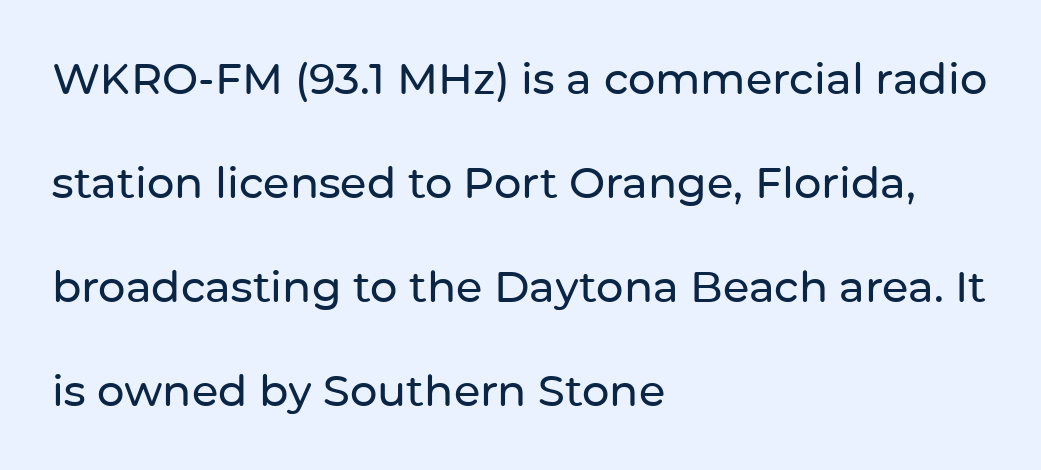
Q: Is the text italic (slanted)? A: No, it is upright.
Q: Is the typeface a serif or a sans-serif typeface? A: Sans-serif.
Q: Is the text underlined? A: No.
Q: How is the paragraph aligned? A: Left-aligned.
Q: Is the spacing between letters normal or unusually wide? A: Normal.
Q: Is the spacing between lines tight, normal or loose? A: Loose.
Q: Width (condensed, normal, or wide)? A: Normal.
Q: Stroke contrast? A: Low.
Q: x-height? A: Medium.
Q: Monospaced? A: No.
